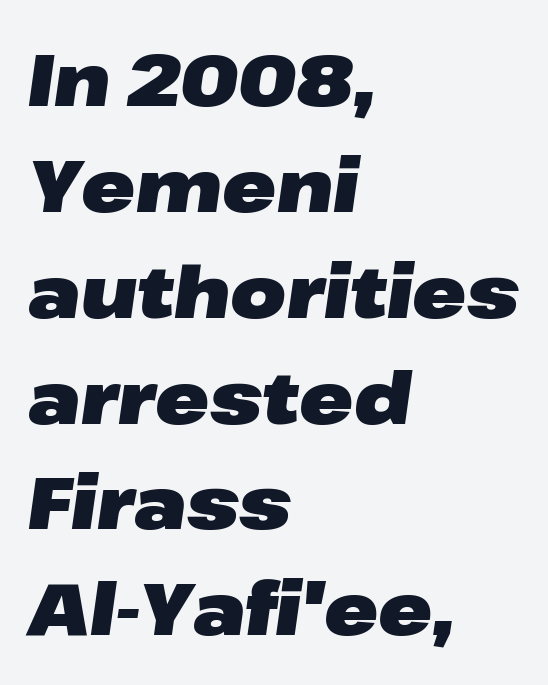
The image shows 72 px heavy, wide type, italic (leaning right); set left-aligned, normal line spacing (1.47x), normal letter spacing, not underlined; low stroke contrast and a medium x-height.
